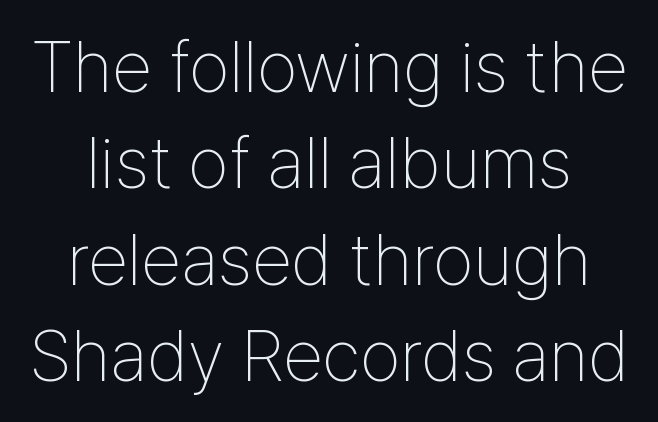
Do the characters align in a grid? No, the font is proportional. The letters stand upright; this is a roman face. Quick note: underline off. In terms of leading, this rendering sits right in the middle. Are there feet on the stems? There aren't — it's a sans. Counters stay open thanks to moderate or lighter strokes.
